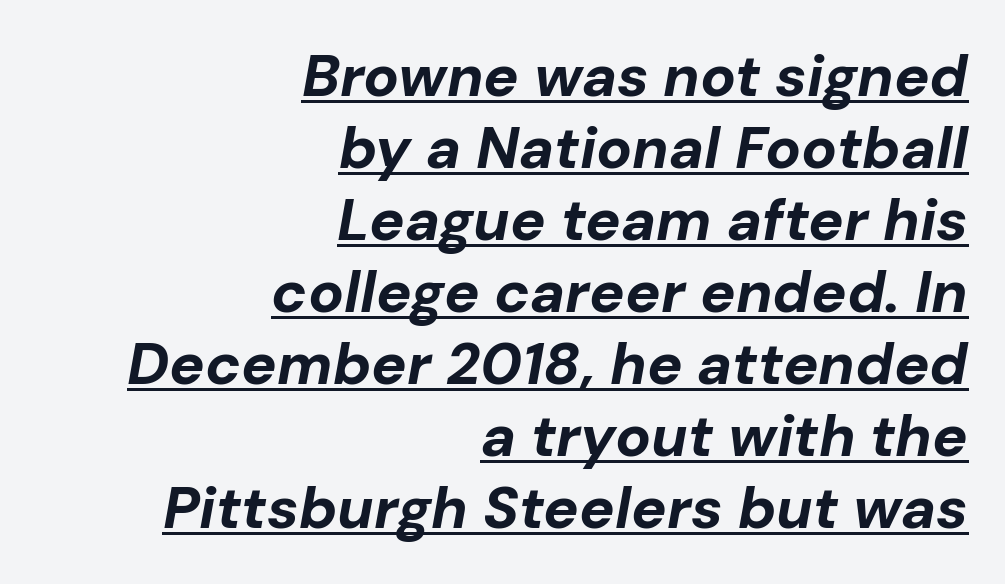
{"italic": "yes", "lean": "right", "slant_degrees": 10, "bold": "yes", "weight": "bold", "width": "normal", "stroke_contrast": "low", "x_height": "medium", "monospaced": "no", "underline": "yes", "align": "right", "line_spacing_ratio": 1.22, "letter_spacing": "normal", "letter_spacing_em": 0.0, "glyph_px": 59}
